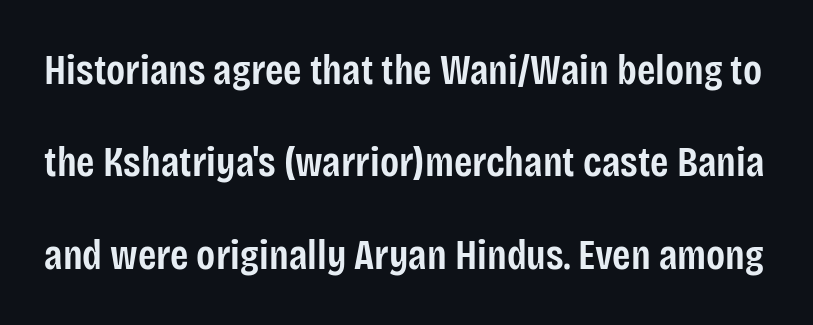
The image shows 42 px semibold, condensed sans-serif type, upright; set loose line spacing (2.2x), normal letter spacing, not underlined; low stroke contrast and a large x-height.
